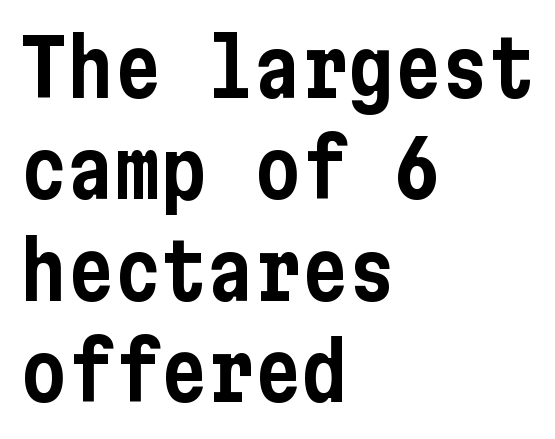
The image shows 78 px condensed sans-serif type, upright; set left-aligned, normal line spacing (1.3x), normal letter spacing, not underlined; low stroke contrast and a medium x-height.
